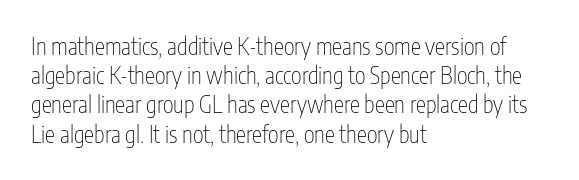
Nothing unusual about the tracking: characters are spaced as the font intends. Caption: multi-line text, flush left, ragged right. How would I describe the line gaps? Plain and ordinary. Unbolded letterforms with no extra heft.
